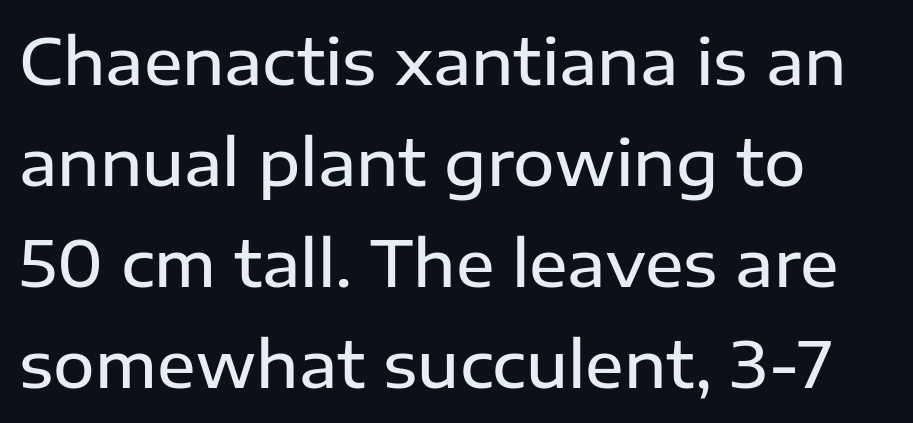
This is the regular roman posture of the typeface. Descenders are the only things crossing below the line. Weight: semibold (demi). Successive baselines arrive at the customary interval. How are the letters spaced? Ordinarily, with no added tracking.
